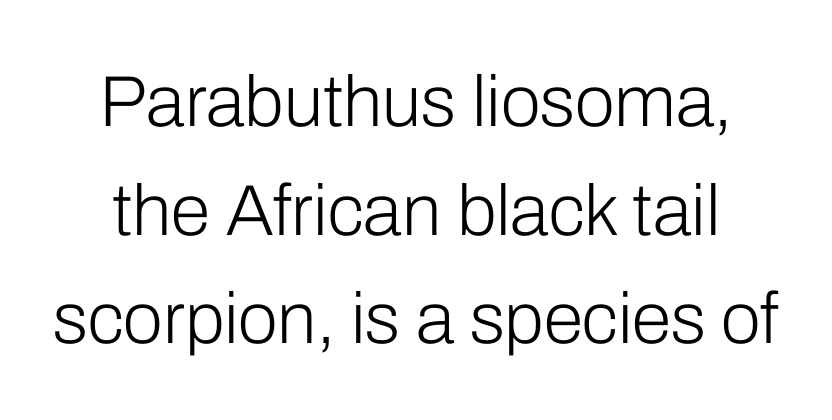
{"serif": "no", "italic": "no", "bold": "no", "weight": "light", "width": "normal", "stroke_contrast": "low", "x_height": "medium", "monospaced": "no", "underline": "no", "line_spacing": "normal", "line_spacing_ratio": 1.51, "letter_spacing": "normal", "letter_spacing_em": 0.0, "glyph_px": 72}
